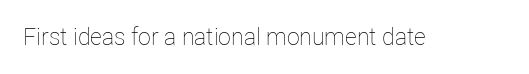
The type is set solid horizontally, with unmodified tracking. Words float on clear page, feet unadorned. A quiet, ordinary-to-light weight characterises the typeface. The type sits square on the baseline with zero lean.
